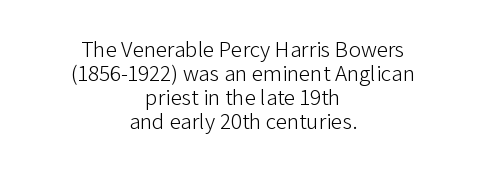
Q: Is the text bold? A: No.
Q: Is the text italic (slanted)? A: No, it is upright.
Q: Is the text underlined? A: No.
Q: How is the paragraph aligned? A: Centered.
Q: Is the spacing between letters normal or unusually wide? A: Normal.
Q: Is the spacing between lines tight, normal or loose? A: Tight.
